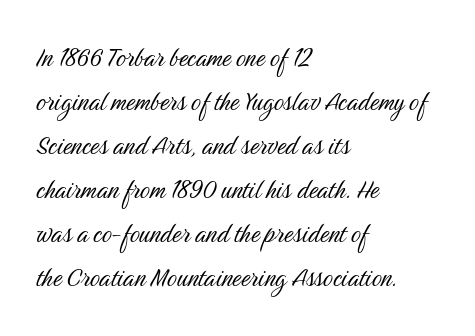
{"serif": "no", "bold": "no", "weight": "light", "width": "condensed", "stroke_contrast": "medium", "x_height": "medium", "monospaced": "no", "underline": "no", "align": "left", "line_spacing": "normal", "line_spacing_ratio": 1.42, "letter_spacing": "normal", "letter_spacing_em": 0.0, "glyph_px": 31}
